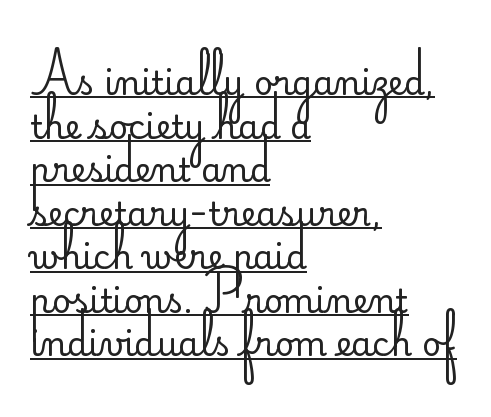
The image shows 33 px regular-weight sans-serif type, upright; set left-aligned, normal line spacing (1.32x), normal letter spacing, underlined; low stroke contrast and a small x-height.
